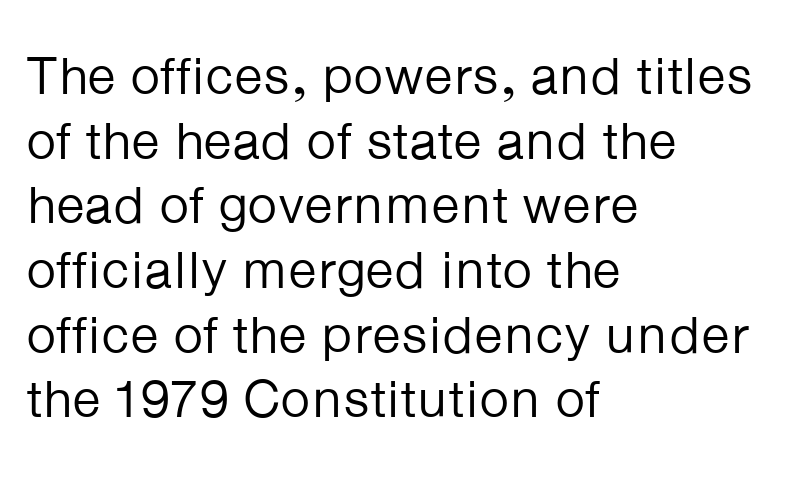
The image shows 53 px regular-weight sans-serif type, upright; set left-aligned, line spacing 1.22x, normal letter spacing, not underlined; low stroke contrast and a medium x-height.
